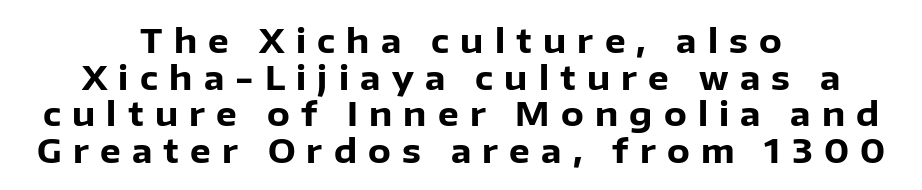
The image shows 33 px heavy sans-serif type, upright; set centered, tight line spacing (1.11x), unusually wide letter spacing (+0.34 em), not underlined; low stroke contrast and a medium x-height.
